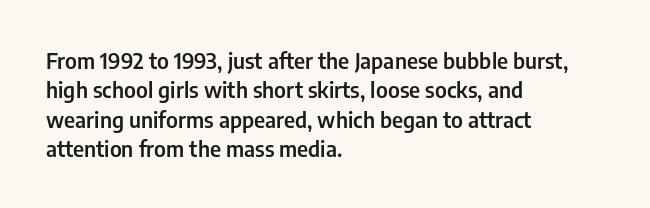
The image shows 22 px text type, upright; set left-aligned, normal line spacing (1.33x), normal letter spacing, not underlined.
